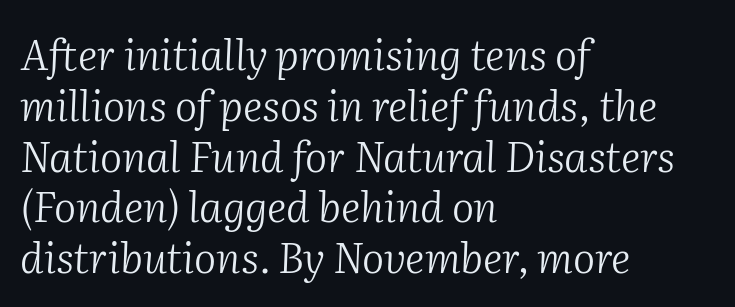
{"serif": "yes", "italic": "yes", "lean": "right", "slant_degrees": 2, "bold": "no", "weight": "light", "width": "normal", "stroke_contrast": "medium", "x_height": "medium", "monospaced": "no", "underline": "no", "align": "left", "line_spacing_ratio": 1.21, "letter_spacing": "normal", "letter_spacing_em": 0.0, "glyph_px": 42}
